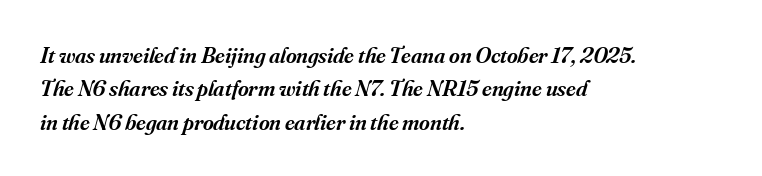
{"italic": "yes", "lean": "right", "slant_degrees": 16, "bold": "semi", "underline": "no", "align": "left", "line_spacing": "normal", "line_spacing_ratio": 1.45, "letter_spacing": "normal", "letter_spacing_em": 0.0, "glyph_px": 23}
